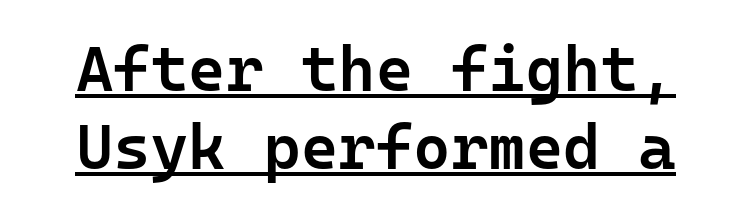
{"serif": "no", "italic": "no", "bold": "semi", "weight": "semibold", "width": "normal", "stroke_contrast": "low", "x_height": "medium", "monospaced": "yes", "underline": "yes", "line_spacing_ratio": 1.22, "letter_spacing": "normal", "letter_spacing_em": 0.0, "glyph_px": 64}
